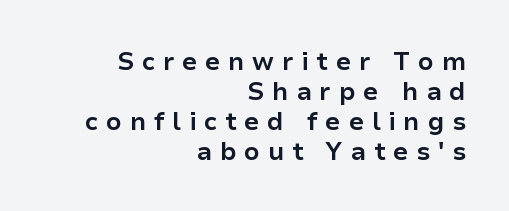
The image shows 25 px bold type, upright; set right-aligned, line spacing 1.2x, unusually wide letter spacing (+0.31 em), not underlined.
